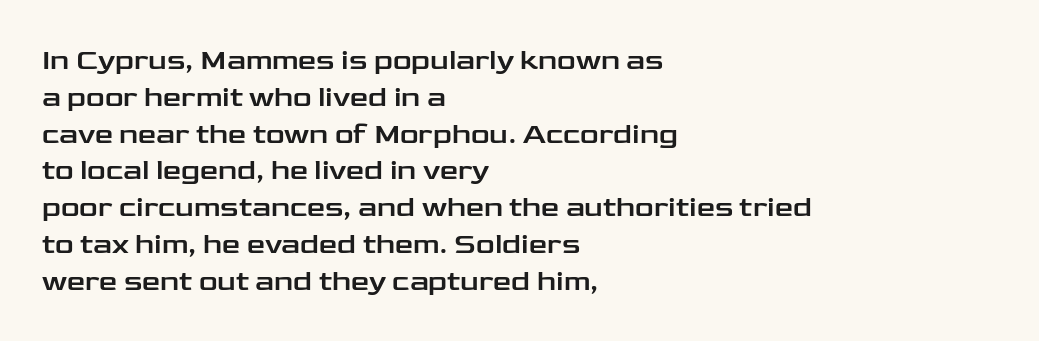
The image shows 29 px wide sans-serif type, upright; set left-aligned, normal line spacing (1.27x), normal letter spacing, not underlined; low stroke contrast and a medium x-height.
